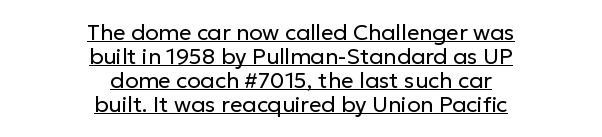
The lines are packed closely together with very little leading. Typeset on center — no edge is straight. In terms of letterspacing, this is plain default setting. Quick note: underline on.
